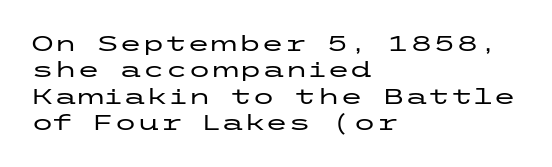
Is there much room between lines? A standard amount, neither cramped nor airy. The line texture is even and compact thanks to regular tracking. In terms of posture, this sample is upright. The paragraph has a hard left edge and a soft right edge. The strip under each line holds only bare page.
